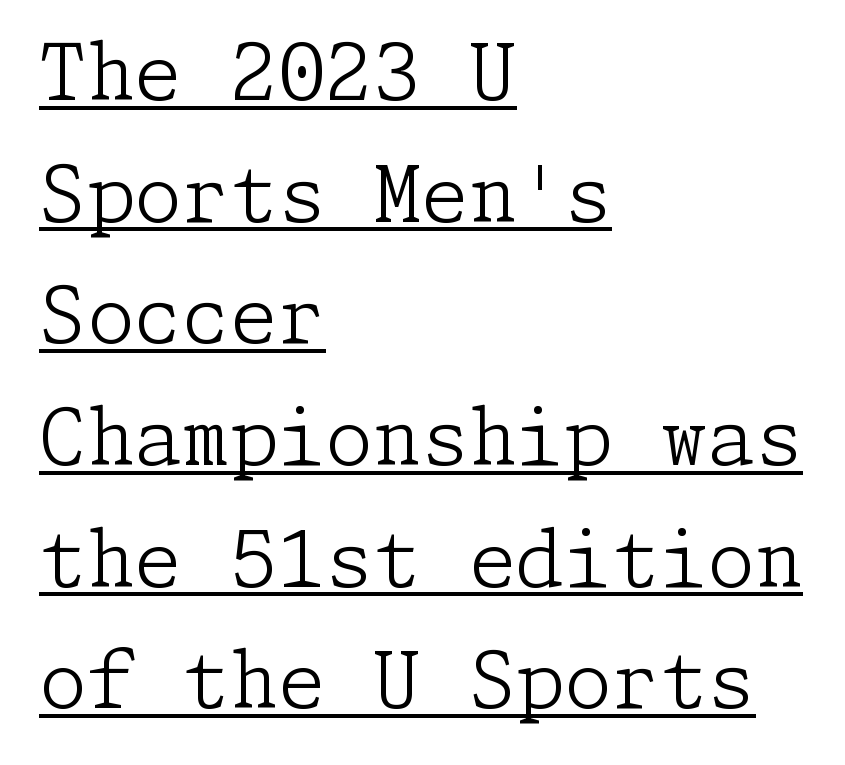
{"serif": "yes", "italic": "no", "bold": "no", "weight": "light", "width": "normal", "stroke_contrast": "low", "x_height": "medium", "underline": "yes", "align": "left", "line_spacing": "normal", "line_spacing_ratio": 1.58, "letter_spacing": "normal", "letter_spacing_em": 0.0, "glyph_px": 77}
